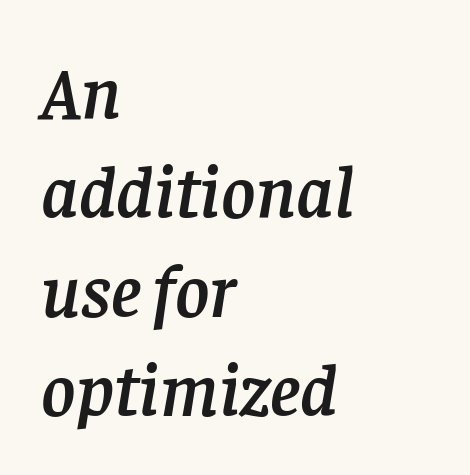
{"serif": "yes", "italic": "yes", "lean": "right", "slant_degrees": 8, "width": "normal", "stroke_contrast": "low", "x_height": "large", "monospaced": "no", "underline": "no", "align": "left", "line_spacing": "normal", "line_spacing_ratio": 1.34, "letter_spacing": "normal", "letter_spacing_em": 0.0, "glyph_px": 74}
